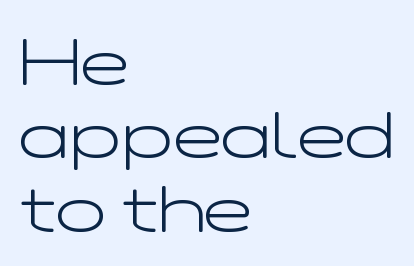
Q: Is the text bold? A: No.
Q: Is the text italic (slanted)? A: No, it is upright.
Q: Is the typeface a serif or a sans-serif typeface? A: Sans-serif.
Q: Is the text underlined? A: No.
Q: How is the paragraph aligned? A: Left-aligned.
Q: Is the spacing between letters normal or unusually wide? A: Normal.
Q: Is the spacing between lines tight, normal or loose? A: Tight.
Q: Width (condensed, normal, or wide)? A: Wide.
Q: Stroke contrast? A: Low.
Q: x-height? A: Medium.
Q: Monospaced? A: No.
